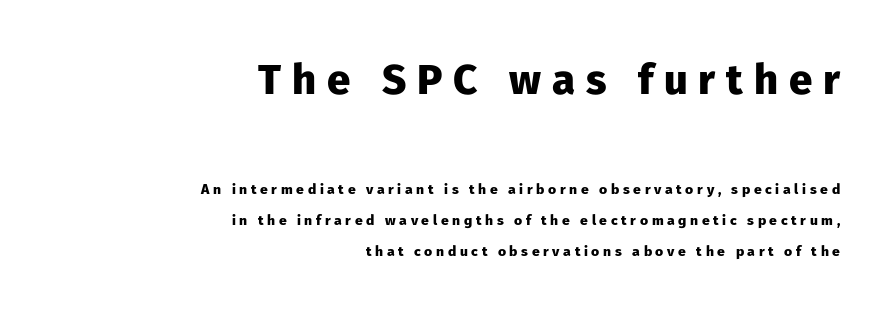
{"serif": "no", "italic": "no", "bold": "yes", "weight": "heavy", "width": "normal", "stroke_contrast": "low", "x_height": "medium", "monospaced": "no", "underline": "no", "align": "right", "line_spacing": "loose", "line_spacing_ratio": 2.21, "letter_spacing": "wide", "letter_spacing_em": 0.26, "larger_block": "first", "size_ratio": 3.0, "glyph_px": 42}
